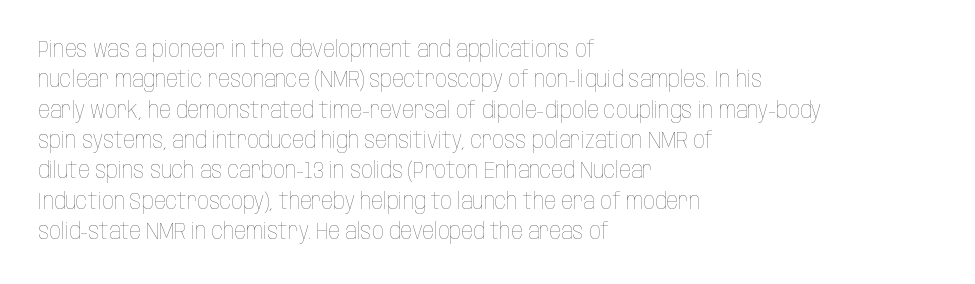
The space directly below the letters is spotless. Caption: standard tracking, unaltered. Vertically, the passage feels balanced, rows spaced as you'd expect. Does the lettering tilt? It doesn't — this is upright.
